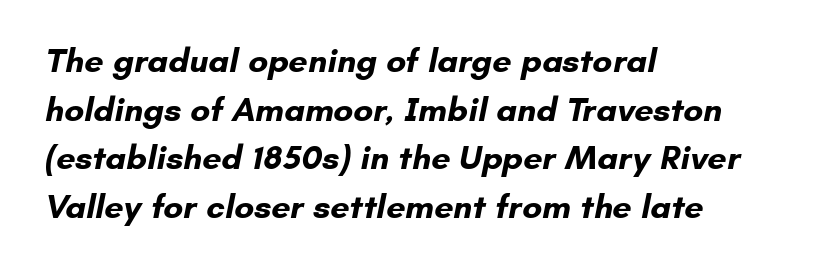
Q: Is the text bold? A: Yes.
Q: Is the typeface a serif or a sans-serif typeface? A: Sans-serif.
Q: Is the text underlined? A: No.
Q: How is the paragraph aligned? A: Left-aligned.
Q: Is the spacing between letters normal or unusually wide? A: Normal.
Q: Is the spacing between lines tight, normal or loose? A: Normal.
Q: Width (condensed, normal, or wide)? A: Normal.
Q: Stroke contrast? A: Low.
Q: x-height? A: Small.
Q: Monospaced? A: No.
